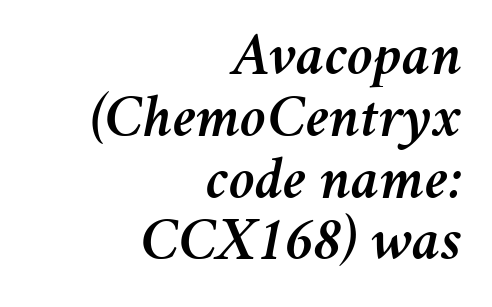
{"italic": "yes", "lean": "right", "slant_degrees": 11, "width": "normal", "stroke_contrast": "medium", "x_height": "medium", "monospaced": "no", "underline": "no", "align": "right", "line_spacing": "tight", "line_spacing_ratio": 1.03, "letter_spacing": "normal", "letter_spacing_em": 0.0, "glyph_px": 60}
